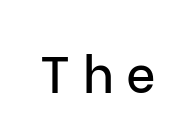
{"serif": "no", "italic": "no", "width": "normal", "stroke_contrast": "low", "x_height": "medium", "monospaced": "no", "underline": "no", "letter_spacing": "wide", "letter_spacing_em": 0.24, "glyph_px": 51}
